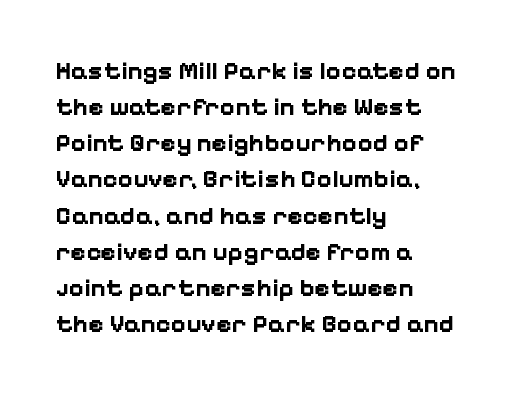
The image shows 26 px bold type, upright; set left-aligned, normal line spacing (1.39x), normal letter spacing, not underlined.
